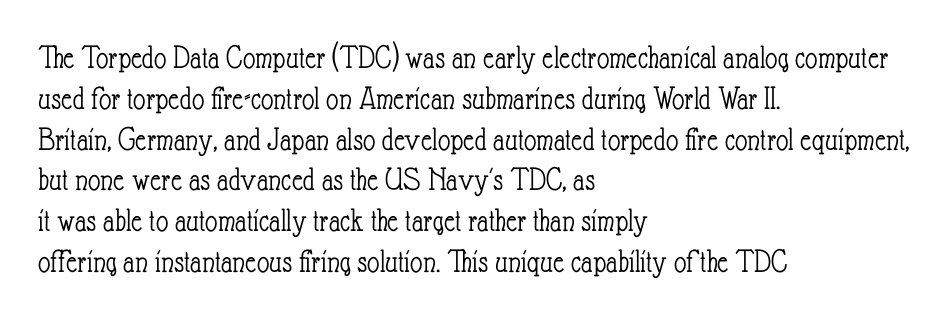
Q: Is the text bold? A: No.
Q: Is the text italic (slanted)? A: No, it is upright.
Q: Is the text underlined? A: No.
Q: How is the paragraph aligned? A: Left-aligned.
Q: Is the spacing between letters normal or unusually wide? A: Normal.
Q: Width (condensed, normal, or wide)? A: Condensed.
Q: Stroke contrast? A: Low.
Q: x-height? A: Small.
Q: Monospaced? A: No.
